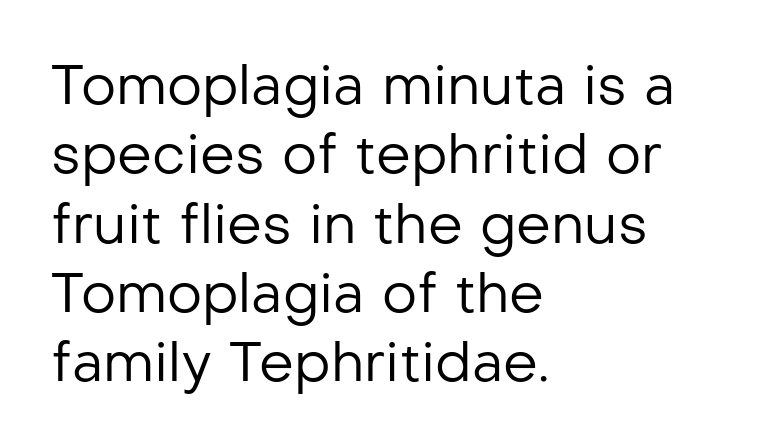
Q: Is the text bold? A: No.
Q: Is the text italic (slanted)? A: No, it is upright.
Q: Is the typeface a serif or a sans-serif typeface? A: Sans-serif.
Q: Is the text underlined? A: No.
Q: How is the paragraph aligned? A: Left-aligned.
Q: Is the spacing between letters normal or unusually wide? A: Normal.
Q: Is the spacing between lines tight, normal or loose? A: Normal.
Q: Width (condensed, normal, or wide)? A: Normal.
Q: Stroke contrast? A: Low.
Q: x-height? A: Medium.
Q: Monospaced? A: No.
